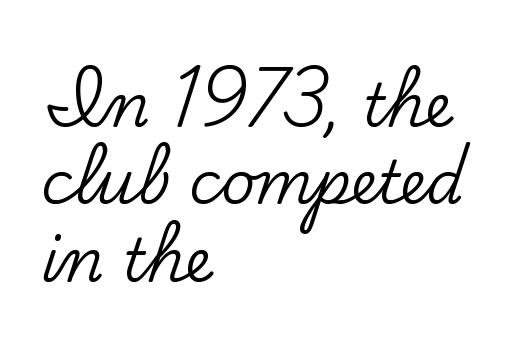
{"serif": "yes", "width": "normal", "stroke_contrast": "low", "x_height": "small", "monospaced": "no", "underline": "no", "align": "left", "line_spacing": "normal", "line_spacing_ratio": 1.31, "letter_spacing": "normal", "letter_spacing_em": 0.0, "glyph_px": 59}
